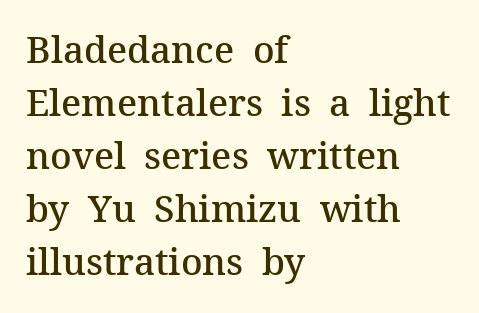
Q: Is the text bold? A: Semi-bold.
Q: Is the text italic (slanted)? A: No, it is upright.
Q: Is the typeface a serif or a sans-serif typeface? A: Serif.
Q: Is the text underlined? A: No.
Q: How is the paragraph aligned? A: Left-aligned.
Q: Is the spacing between letters normal or unusually wide? A: Normal.
Q: Is the spacing between lines tight, normal or loose? A: Normal.
Q: Width (condensed, normal, or wide)? A: Normal.
Q: Stroke contrast? A: Medium.
Q: x-height? A: Medium.
Q: Monospaced? A: No.
